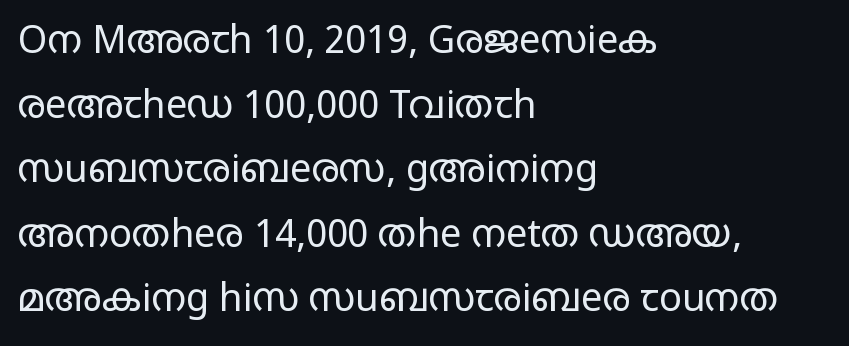
The image shows 38 px regular-weight, wide sans-serif type, upright; set left-aligned, normal line spacing (1.7x), normal letter spacing, not underlined; low stroke contrast and a large x-height.
